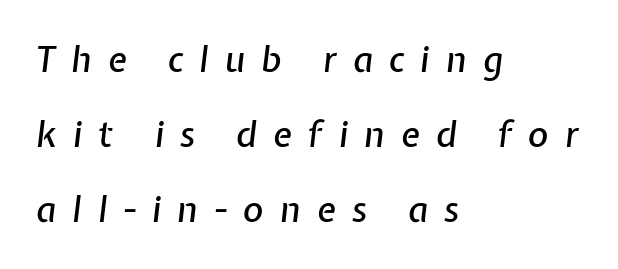
The image shows 35 px text type, italic (leaning right); set left-aligned, loose line spacing (2.15x), unusually wide letter spacing (+0.46 em), not underlined; low stroke contrast and a medium x-height.
